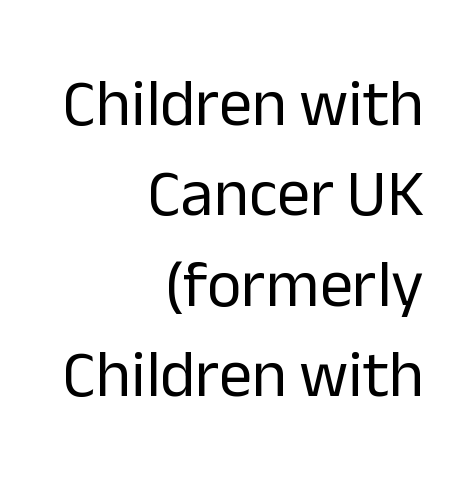
Q: Is the text bold? A: No.
Q: Is the text italic (slanted)? A: No, it is upright.
Q: Is the typeface a serif or a sans-serif typeface? A: Sans-serif.
Q: Is the text underlined? A: No.
Q: How is the paragraph aligned? A: Right-aligned.
Q: Is the spacing between letters normal or unusually wide? A: Normal.
Q: Is the spacing between lines tight, normal or loose? A: Normal.
Q: Width (condensed, normal, or wide)? A: Normal.
Q: Stroke contrast? A: Low.
Q: x-height? A: Medium.
Q: Monospaced? A: No.
